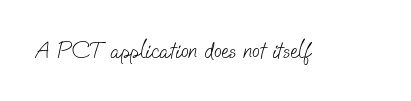
Q: Is the text bold? A: No.
Q: Is the text underlined? A: No.
Q: Is the spacing between letters normal or unusually wide? A: Normal.
